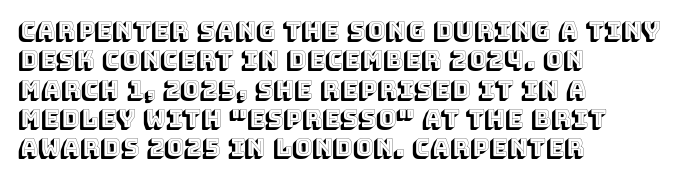
The lettering stays uniformly vertical, giving the passage a roman look. The letterforms sit shoulder to shoulder at normal distance. The setting favours the left margin, as ordinary paragraphs usually do. Decoration check: the copy has no underline.
